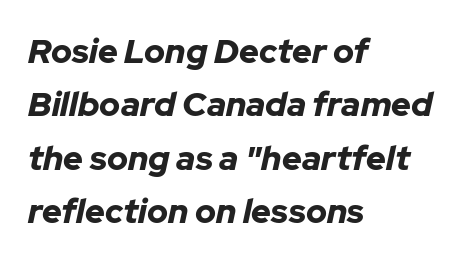
{"italic": "yes", "lean": "right", "slant_degrees": 12, "bold": "yes", "weight": "bold", "width": "normal", "stroke_contrast": "low", "x_height": "medium", "monospaced": "no", "underline": "no", "align": "left", "line_spacing": "normal", "line_spacing_ratio": 1.57, "letter_spacing": "normal", "letter_spacing_em": 0.0, "glyph_px": 34}
